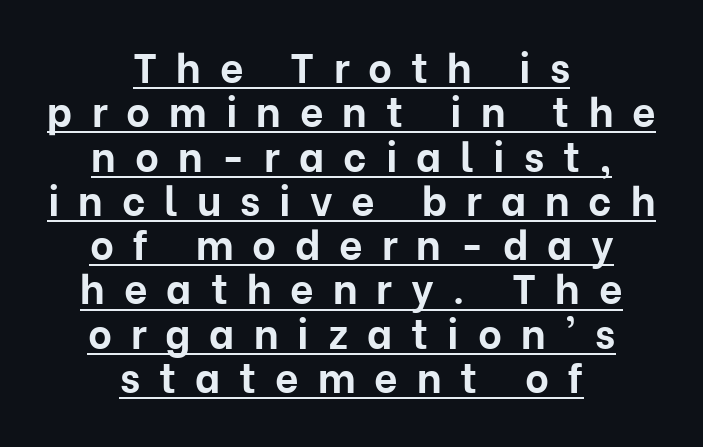
{"serif": "no", "italic": "no", "bold": "yes", "weight": "bold", "width": "normal", "stroke_contrast": "low", "x_height": "medium", "monospaced": "no", "underline": "yes", "align": "center", "line_spacing": "tight", "line_spacing_ratio": 1.08, "letter_spacing": "wide", "letter_spacing_em": 0.46, "glyph_px": 41}
